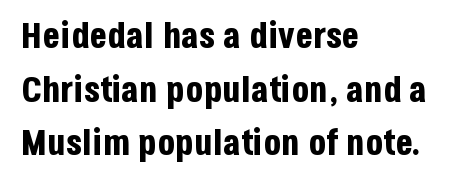
{"serif": "no", "italic": "no", "bold": "yes", "weight": "bold", "width": "condensed", "stroke_contrast": "low", "x_height": "large", "monospaced": "no", "underline": "no", "align": "left", "line_spacing": "normal", "line_spacing_ratio": 1.49, "letter_spacing": "normal", "letter_spacing_em": 0.0, "glyph_px": 36}
